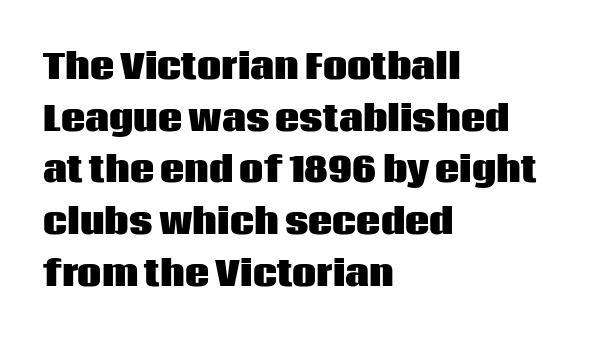
Q: Is the text bold? A: Yes.
Q: Is the text italic (slanted)? A: No, it is upright.
Q: Is the typeface a serif or a sans-serif typeface? A: Sans-serif.
Q: Is the text underlined? A: No.
Q: How is the paragraph aligned? A: Left-aligned.
Q: Is the spacing between letters normal or unusually wide? A: Normal.
Q: Is the spacing between lines tight, normal or loose? A: Normal.
Q: Width (condensed, normal, or wide)? A: Normal.
Q: Stroke contrast? A: Low.
Q: x-height? A: Large.
Q: Monospaced? A: No.
